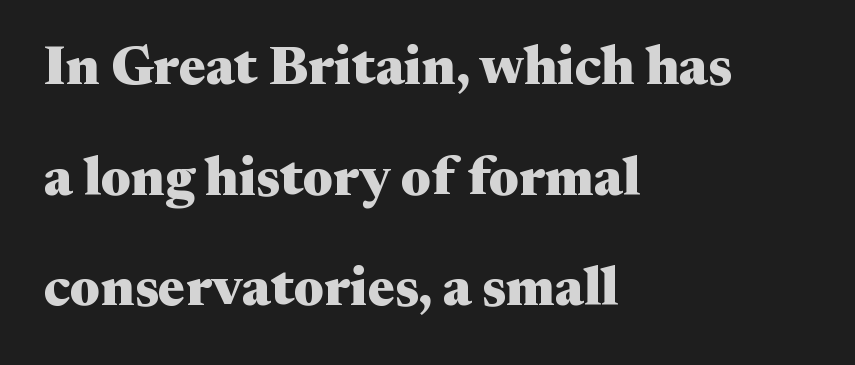
These lines are composed in type with serifs. The foot of each line stays bare and open. The typesetting leans heavy: a genuine bold. Nothing unusual about the tracking: characters are spaced as the font intends. Posture: straight, roman, zero tilt. The rendering anchors every line to the left-hand side.
